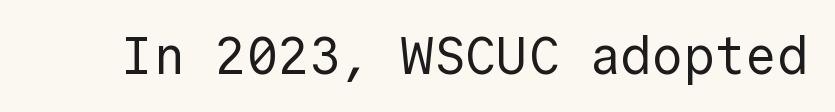
The image shows 52 px regular-weight sans-serif type, upright, monospaced; set normal letter spacing, not underlined; a medium x-height.
